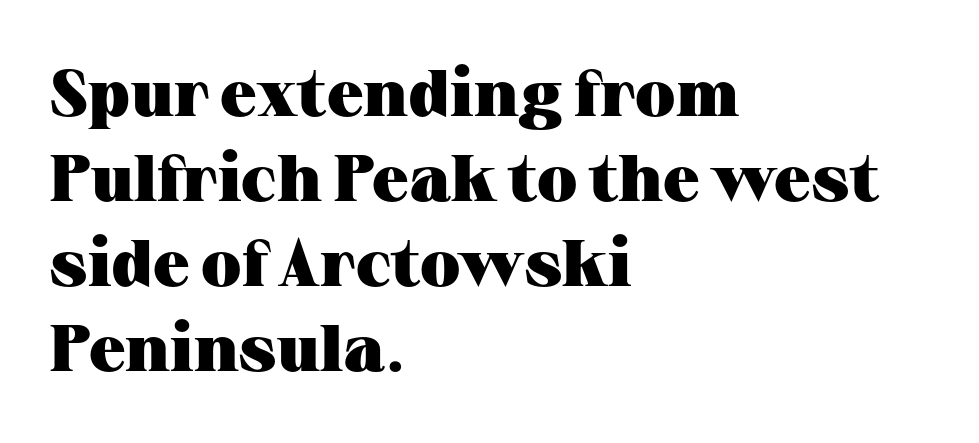
The image shows 65 px heavy, wide serif type, upright; set left-aligned, normal line spacing (1.31x), normal letter spacing, not underlined; medium stroke contrast and a medium x-height.
